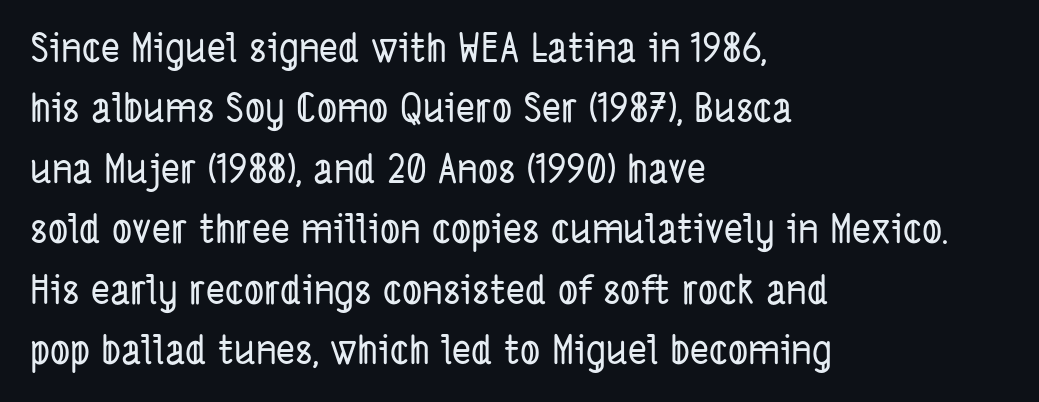
A typesetter would call this proportional, since set widths differ per character. Characters follow at the spacing the type designer built in. A student would call this left alignment; a typographer would say flush left, rag right. A bare baseline throughout the passage. Honestly, the row spacing looks completely unremarkable.
